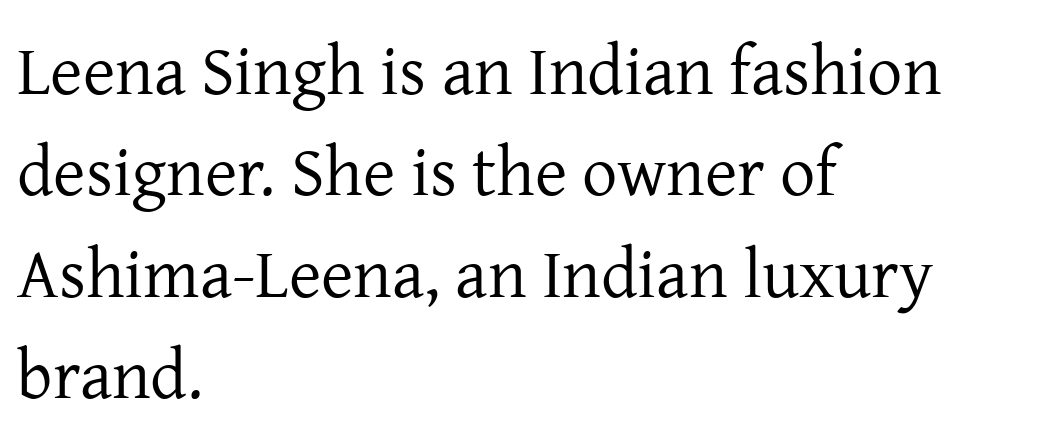
The image shows 70 px regular-weight serif type, upright; set left-aligned, normal line spacing (1.45x), normal letter spacing, not underlined; low stroke contrast and a medium x-height.
